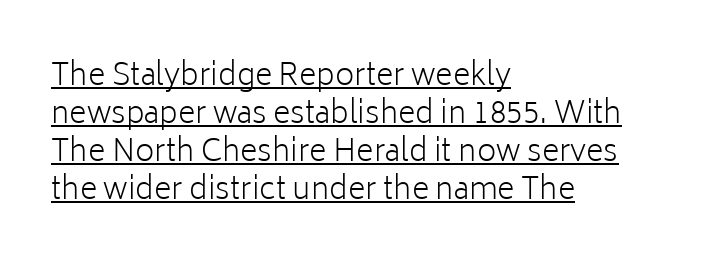
Q: Is the text bold? A: No.
Q: Is the text italic (slanted)? A: No, it is upright.
Q: Is the typeface a serif or a sans-serif typeface? A: Sans-serif.
Q: Is the text underlined? A: Yes.
Q: How is the paragraph aligned? A: Left-aligned.
Q: Is the spacing between letters normal or unusually wide? A: Normal.
Q: Is the spacing between lines tight, normal or loose? A: Normal.
Q: Width (condensed, normal, or wide)? A: Normal.
Q: Stroke contrast? A: Low.
Q: x-height? A: Medium.
Q: Monospaced? A: No.
